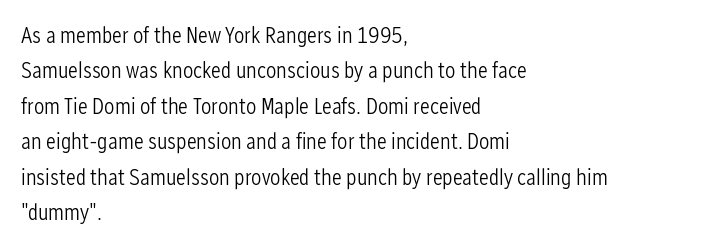
The image shows 23 px text type, upright; set left-aligned, normal line spacing (1.54x), normal letter spacing, not underlined.
